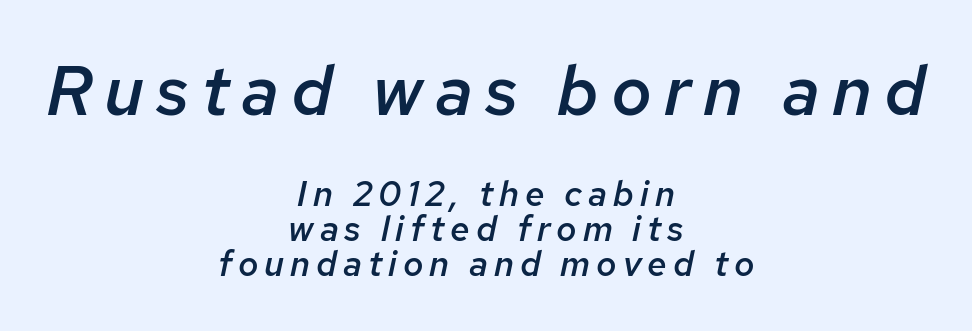
The image shows 70 px semibold type, italic (leaning right); set centered, tight line spacing (1.01x), not underlined; the first (top) block is 2.0x larger; low stroke contrast and a medium x-height.
